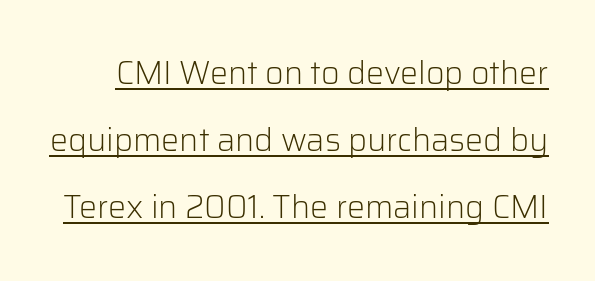
Note the varied advance widths — an 'i' is clearly narrower than an 'm'. Bold? No — there's no thickening of the strokes. Is there an underline? Yes — a line sits under the letters. The rendering uses a large line-height, opening up the rows. In terms of letterspacing, this is plain default setting.
